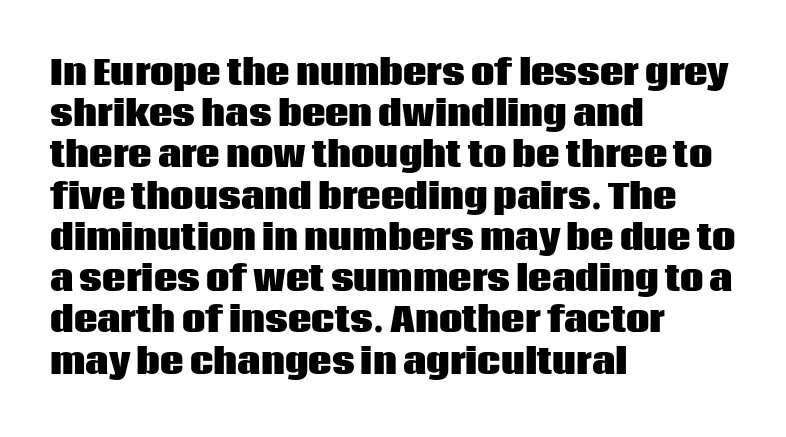
Each line starts at the same left margin while the right side varies. The space between consecutive lines is moderate. Stroke thickness is high; the sample reads as a true bold. These lines are rendered in a variable-pitch font.
